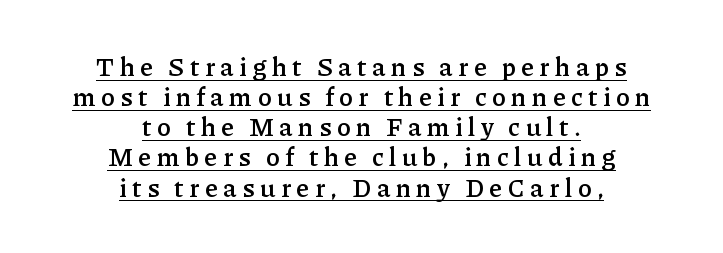
Q: Is the text bold? A: Semi-bold.
Q: Is the text italic (slanted)? A: No, it is upright.
Q: Is the text underlined? A: Yes.
Q: How is the paragraph aligned? A: Centered.
Q: Is the spacing between letters normal or unusually wide? A: Unusually wide.
